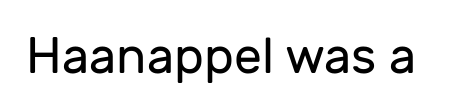
{"serif": "no", "italic": "no", "bold": "no", "weight": "regular", "width": "normal", "stroke_contrast": "low", "x_height": "medium", "monospaced": "no", "underline": "no", "letter_spacing": "normal", "letter_spacing_em": 0.0, "glyph_px": 50}
